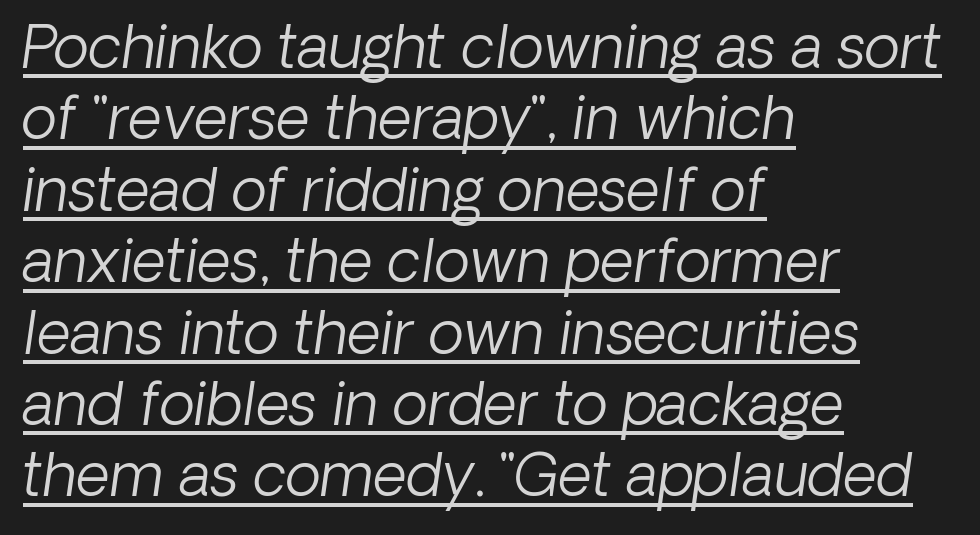
Q: Is the text bold? A: No.
Q: Is the typeface a serif or a sans-serif typeface? A: Sans-serif.
Q: Is the text underlined? A: Yes.
Q: How is the paragraph aligned? A: Left-aligned.
Q: Is the spacing between letters normal or unusually wide? A: Normal.
Q: Width (condensed, normal, or wide)? A: Normal.
Q: Stroke contrast? A: Low.
Q: x-height? A: Medium.
Q: Monospaced? A: No.
